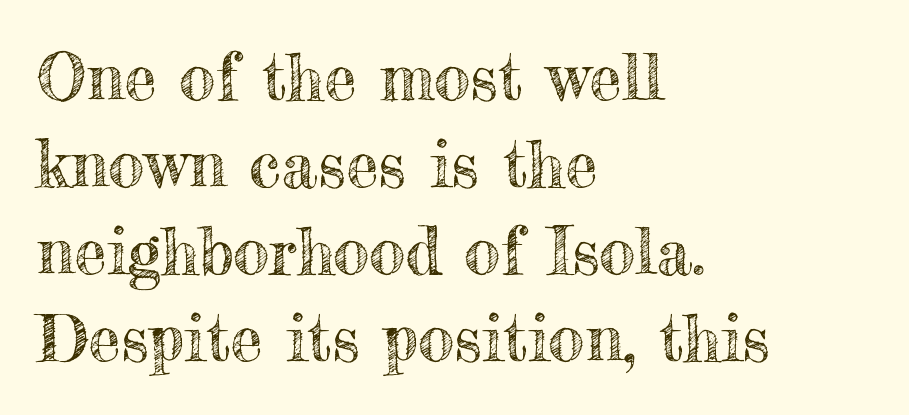
Q: Is the text italic (slanted)? A: No, it is upright.
Q: Is the text underlined? A: No.
Q: How is the paragraph aligned? A: Left-aligned.
Q: Is the spacing between letters normal or unusually wide? A: Normal.
Q: Is the spacing between lines tight, normal or loose? A: Normal.
Q: Width (condensed, normal, or wide)? A: Normal.
Q: x-height? A: Small.
Q: Monospaced? A: No.
